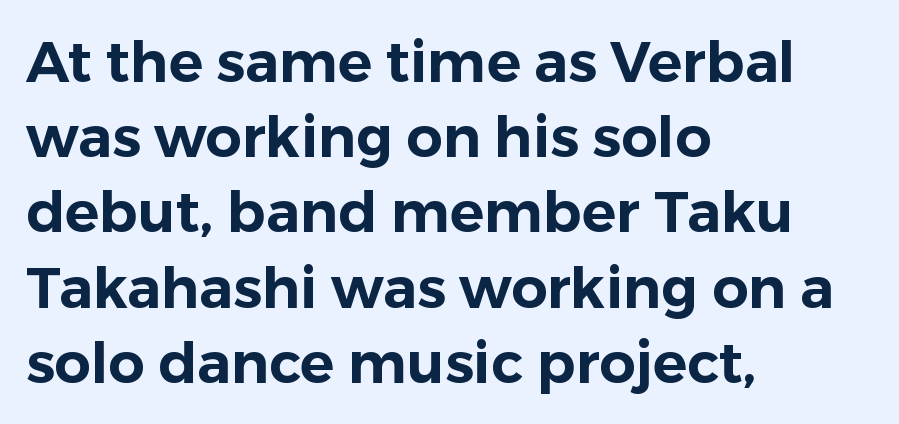
{"serif": "no", "italic": "no", "width": "normal", "stroke_contrast": "low", "x_height": "medium", "monospaced": "no", "underline": "no", "align": "left", "line_spacing": "normal", "line_spacing_ratio": 1.32, "letter_spacing": "normal", "letter_spacing_em": 0.0, "glyph_px": 57}
